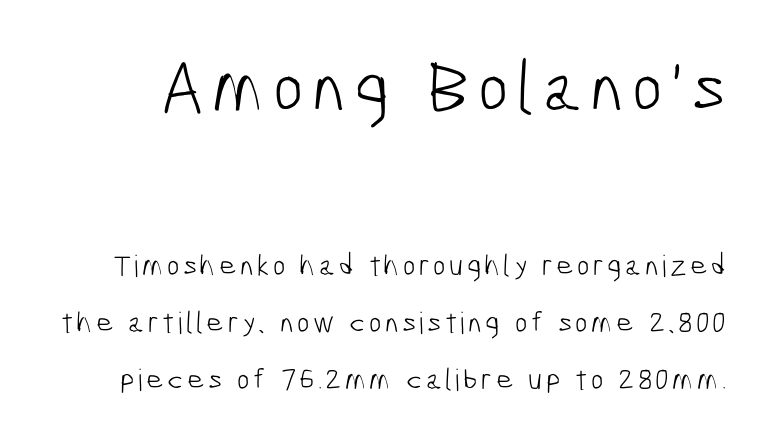
Glance below the letters and you will spot only blank space. The first block has been scaled up relative to the second. A quiet, ordinary-to-light weight characterises the typeface. How would I describe the line gaps? Wide and relaxed.
